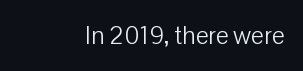
The image shows 25 px text type, upright; set right-aligned, normal letter spacing, not underlined.
